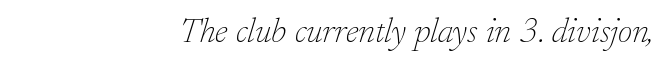
The image shows 35 px thin serif type, italic (leaning right); set right-aligned, normal letter spacing, not underlined; low stroke contrast and a small x-height.
